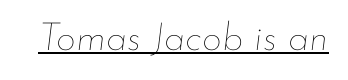
Q: Is the text bold? A: No.
Q: Is the text italic (slanted)? A: Yes, it leans right by about 7 degrees.
Q: Is the text underlined? A: Yes.
Q: Is the spacing between letters normal or unusually wide? A: Normal.
Q: Width (condensed, normal, or wide)? A: Normal.
Q: Stroke contrast? A: Low.
Q: x-height? A: Small.
Q: Monospaced? A: No.
